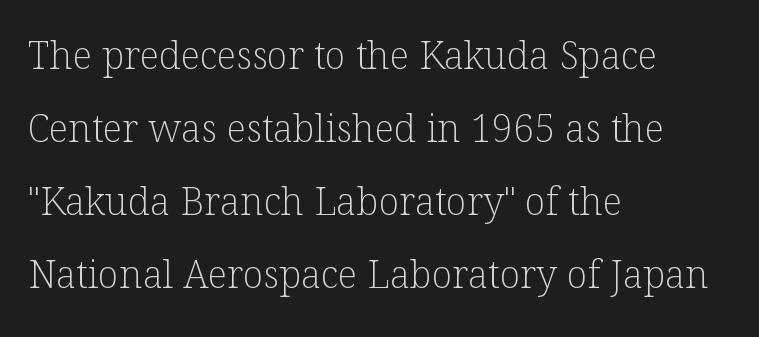
The image shows 38 px light serif type, upright; set left-aligned, loose line spacing (1.92x), normal letter spacing, not underlined; low stroke contrast and a medium x-height.
